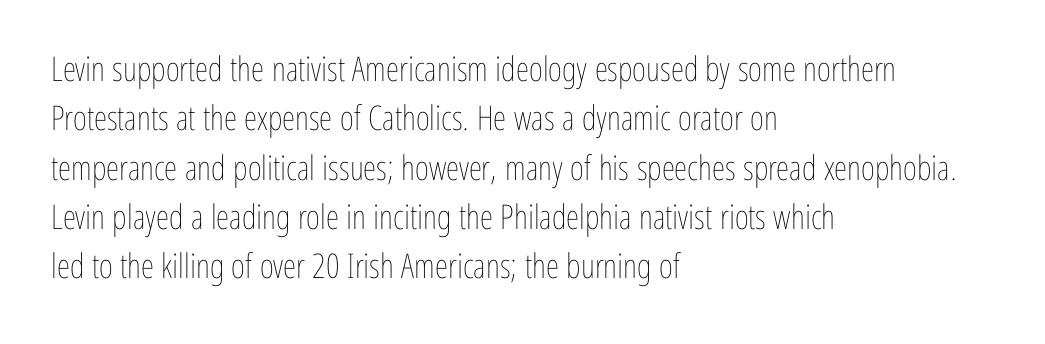
{"italic": "no", "bold": "no", "weight": "thin", "width": "condensed", "stroke_contrast": "low", "x_height": "medium", "monospaced": "no", "underline": "no", "align": "left", "line_spacing": "normal", "line_spacing_ratio": 1.45, "letter_spacing": "normal", "letter_spacing_em": 0.0, "glyph_px": 34}
